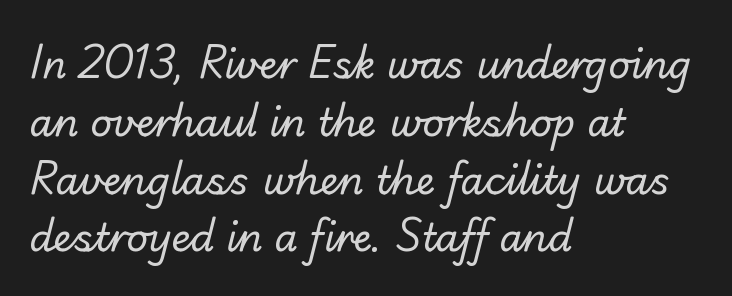
{"serif": "no", "bold": "no", "weight": "regular", "width": "normal", "stroke_contrast": "low", "x_height": "small", "monospaced": "no", "underline": "no", "align": "left", "line_spacing": "normal", "line_spacing_ratio": 1.52, "letter_spacing": "normal", "letter_spacing_em": 0.0, "glyph_px": 38}
